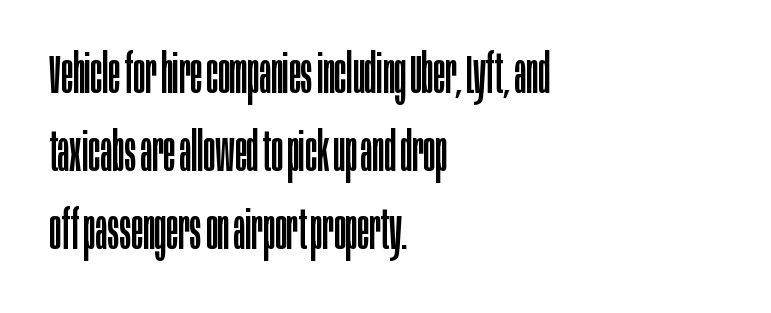
The image shows 55 px regular-weight, condensed sans-serif type, upright; set left-aligned, normal line spacing (1.42x), normal letter spacing, not underlined; low stroke contrast and a large x-height.
